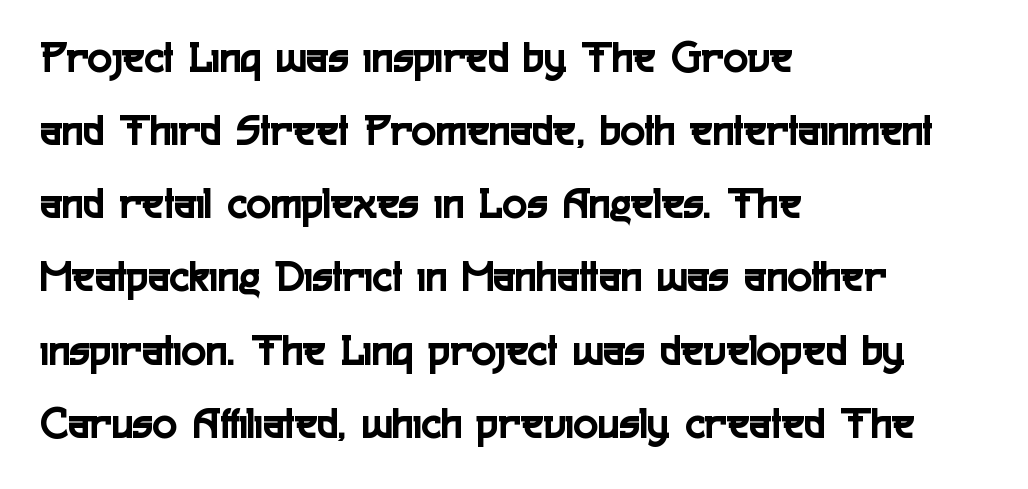
Characters follow at the spacing the type designer built in. Rule under the text: the space is simply empty. Do the characters align in a grid? No, the font is proportional. Unlike a traditional serif, this face leaves its strokes unadorned.
